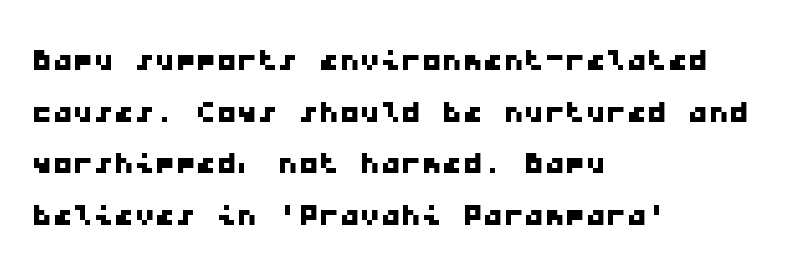
Q: Is the typeface a serif or a sans-serif typeface? A: Sans-serif.
Q: Is the text underlined? A: No.
Q: How is the paragraph aligned? A: Left-aligned.
Q: Is the spacing between letters normal or unusually wide? A: Normal.
Q: Is the spacing between lines tight, normal or loose? A: Normal.
Q: Width (condensed, normal, or wide)? A: Wide.
Q: Stroke contrast? A: Low.
Q: x-height? A: Medium.
Q: Monospaced? A: Yes.
